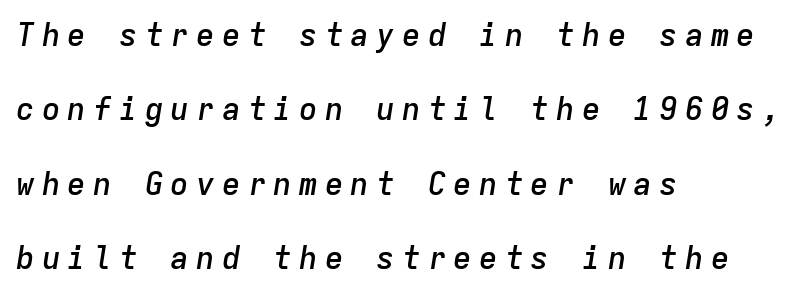
The image shows 31 px semibold type, italic (leaning right), monospaced; set left-aligned, loose line spacing (2.4x), unusually wide letter spacing (+0.23 em), not underlined; low stroke contrast and a medium x-height.
